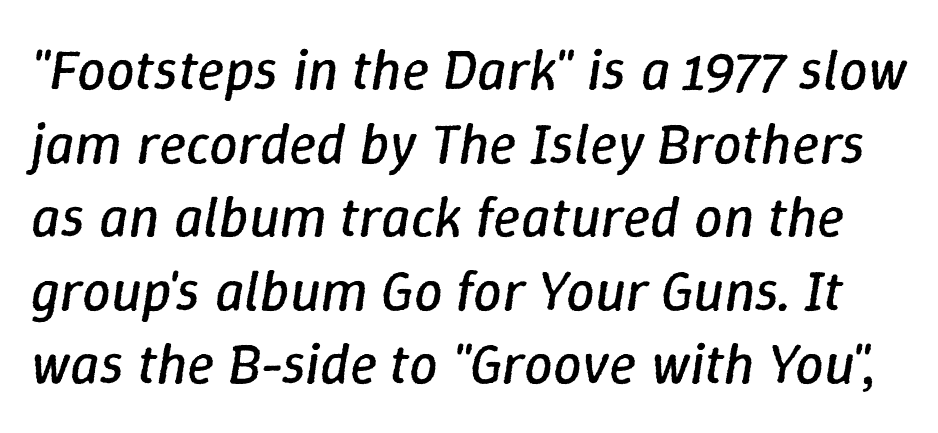
{"italic": "yes", "lean": "right", "slant_degrees": 9, "bold": "no", "weight": "regular", "width": "normal", "stroke_contrast": "low", "x_height": "medium", "monospaced": "no", "underline": "no", "line_spacing": "normal", "line_spacing_ratio": 1.29, "letter_spacing": "normal", "letter_spacing_em": 0.0, "glyph_px": 57}
